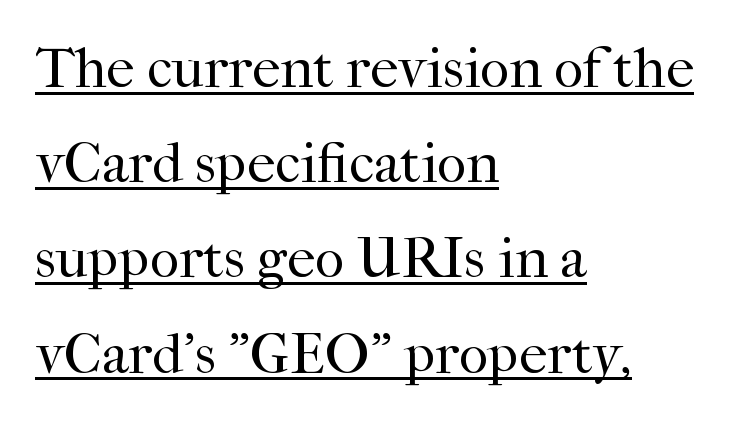
Q: Is the text bold? A: No.
Q: Is the text italic (slanted)? A: No, it is upright.
Q: Is the typeface a serif or a sans-serif typeface? A: Serif.
Q: Is the text underlined? A: Yes.
Q: How is the paragraph aligned? A: Left-aligned.
Q: Is the spacing between letters normal or unusually wide? A: Normal.
Q: Is the spacing between lines tight, normal or loose? A: Normal.
Q: Width (condensed, normal, or wide)? A: Normal.
Q: Stroke contrast? A: High.
Q: x-height? A: Medium.
Q: Monospaced? A: No.
